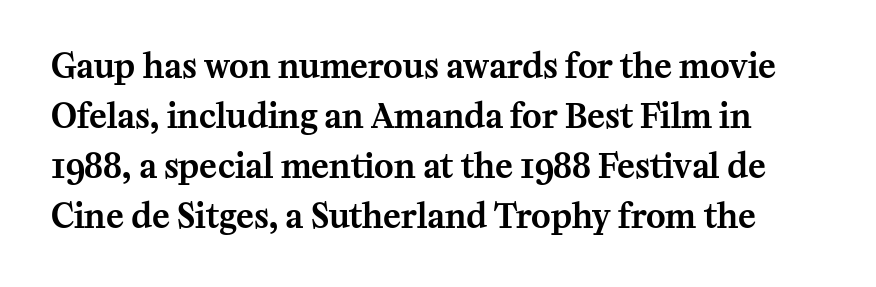
Do the characters align in a grid? No, the font is proportional. Underline: absent. Baseline-to-baseline distance is the conventional proportion of letter height. A typesetter would label this face a serif. Do the letters lean? They stand straight. Observe the ordinary spacing: letters are neighbours, not strangers.
